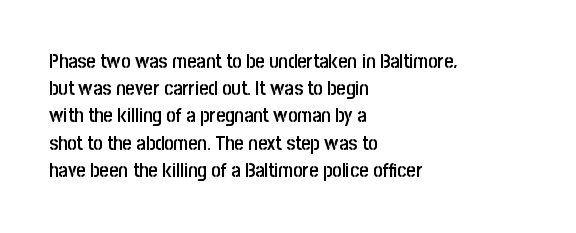
Q: Is the text bold? A: Semi-bold.
Q: Is the text italic (slanted)? A: No, it is upright.
Q: Is the text underlined? A: No.
Q: How is the paragraph aligned? A: Left-aligned.
Q: Is the spacing between letters normal or unusually wide? A: Normal.
Q: Is the spacing between lines tight, normal or loose? A: Normal.
